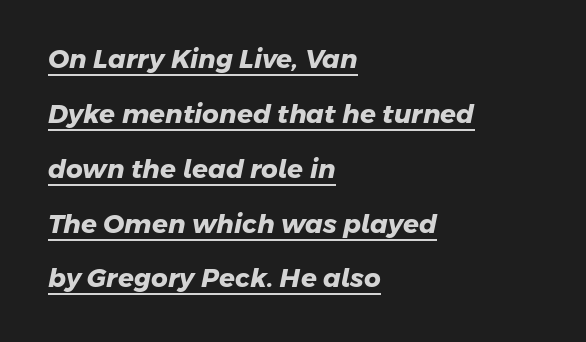
The image shows 26 px bold type; set left-aligned, loose line spacing (2.11x), normal letter spacing, underlined.
